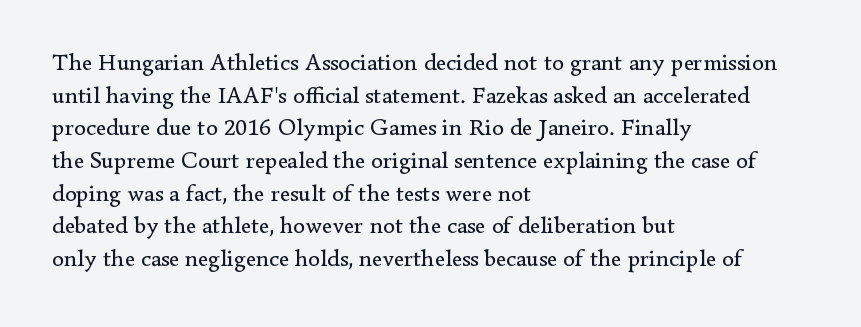
{"italic": "no", "bold": "no", "underline": "no", "align": "left", "line_spacing": "normal", "line_spacing_ratio": 1.36, "letter_spacing": "normal", "letter_spacing_em": 0.0, "glyph_px": 24}
